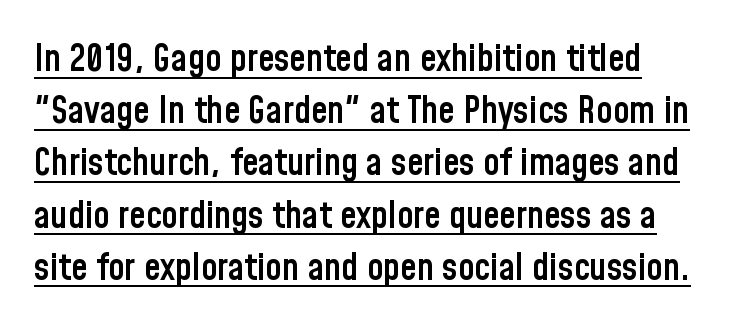
Q: Is the text bold? A: Semi-bold.
Q: Is the text italic (slanted)? A: No, it is upright.
Q: Is the typeface a serif or a sans-serif typeface? A: Sans-serif.
Q: Is the text underlined? A: Yes.
Q: How is the paragraph aligned? A: Left-aligned.
Q: Is the spacing between letters normal or unusually wide? A: Normal.
Q: Is the spacing between lines tight, normal or loose? A: Normal.
Q: Width (condensed, normal, or wide)? A: Condensed.
Q: Stroke contrast? A: Low.
Q: x-height? A: Medium.
Q: Monospaced? A: No.
